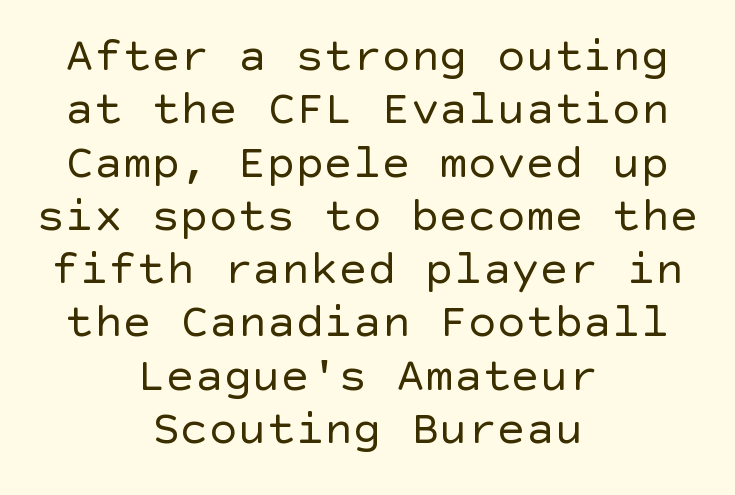
{"serif": "no", "italic": "no", "bold": "no", "weight": "regular", "width": "normal", "x_height": "large", "underline": "no", "align": "center", "line_spacing": "tight", "line_spacing_ratio": 1.11, "letter_spacing": "normal", "letter_spacing_em": 0.0, "glyph_px": 48}
